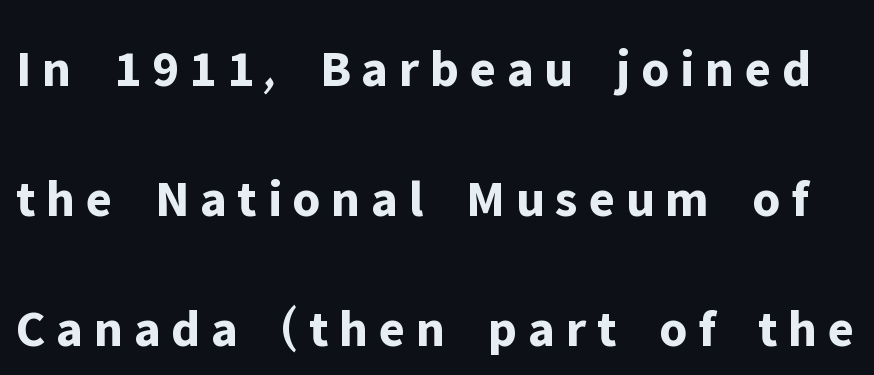
You'd pick this weight for a headline — it's a proper bold. Is there much room between lines? Yes — plenty of vertical air separates them. Character widths vary here, with narrow letters taking less room than wide ones. Glance below the letters and you will spot only blank space.
